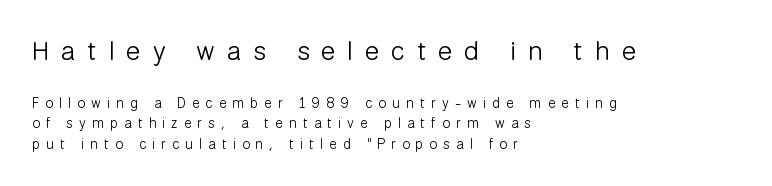
Large over small — that's the arrangement of the two blocks here. The lines in this sample share a left origin and differ only in where they stop. Notice how the stems are strictly vertical — no italics here. The words here are not underlined.
